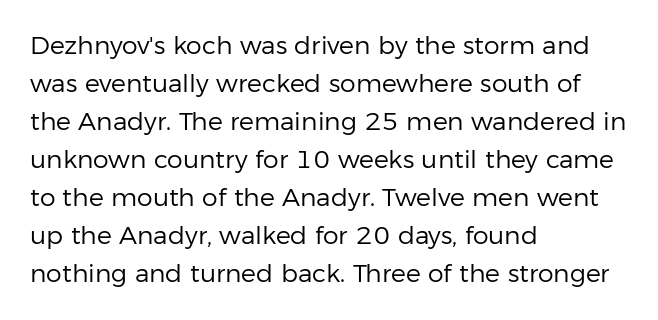
{"italic": "no", "bold": "no", "underline": "no", "align": "left", "line_spacing": "normal", "line_spacing_ratio": 1.52, "letter_spacing": "normal", "letter_spacing_em": 0.0, "glyph_px": 25}
